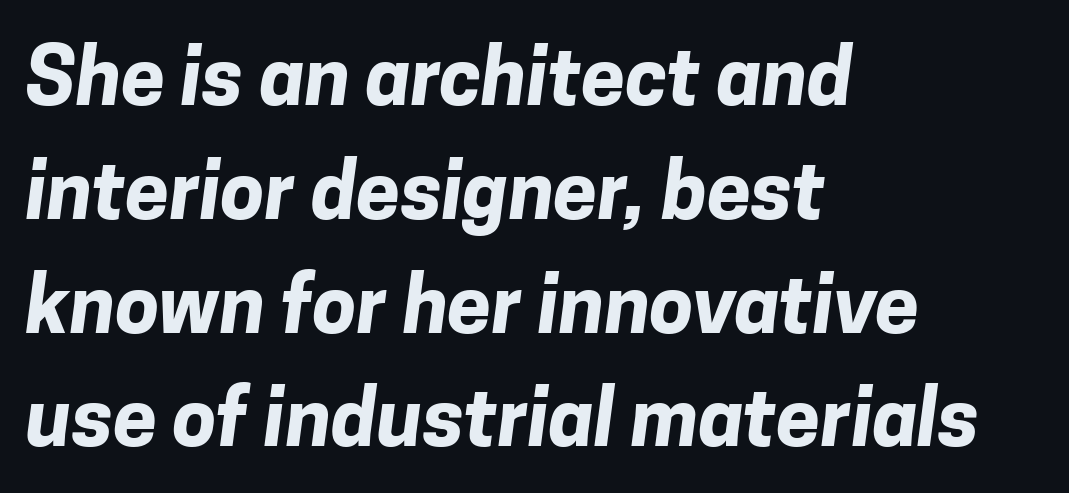
{"serif": "no", "bold": "yes", "weight": "bold", "width": "normal", "stroke_contrast": "low", "x_height": "medium", "monospaced": "no", "underline": "no", "align": "left", "line_spacing": "normal", "line_spacing_ratio": 1.44, "letter_spacing": "normal", "letter_spacing_em": 0.0, "glyph_px": 79}
